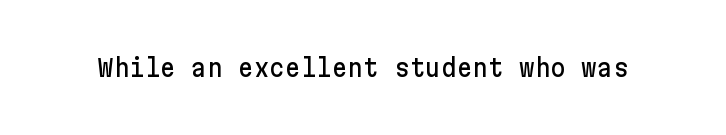
{"italic": "no", "underline": "no", "letter_spacing": "normal", "letter_spacing_em": 0.0, "glyph_px": 24}
